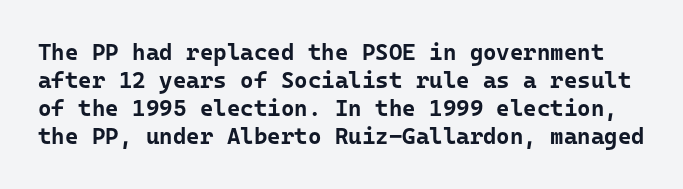
On the weight axis this lands at bold, roughly 700. The letters sit at their default tracking, neither squeezed nor spread. This sample uses an upright cut, with every glyph sitting square on the baseline. Only glyphs here, with clear space below each row.
